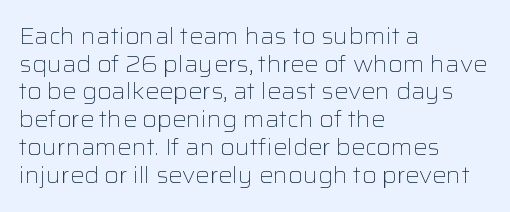
Q: Is the text bold? A: No.
Q: Is the text italic (slanted)? A: No, it is upright.
Q: Is the text underlined? A: No.
Q: How is the paragraph aligned? A: Left-aligned.
Q: Is the spacing between letters normal or unusually wide? A: Normal.
Q: Is the spacing between lines tight, normal or loose? A: Normal.
